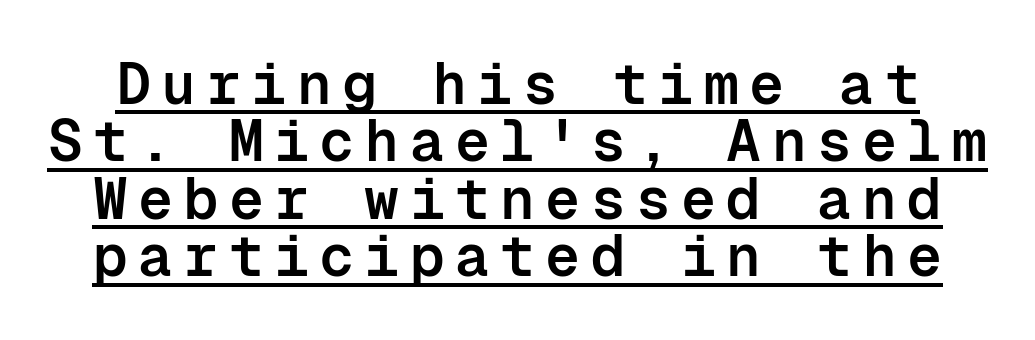
The image shows 58 px semibold sans-serif type, upright, monospaced; set tight line spacing (0.99x), underlined; low stroke contrast and a medium x-height.
